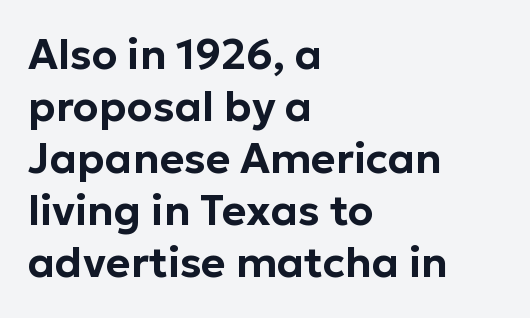
Nope, no serifs anywhere on these letters. Do the letters lean? They stand straight. The face used here is proportionally spaced, like ordinary book or web type. Words float on clear page, feet unadorned. Compared with a centered layout, this one pins lines to the left instead.
